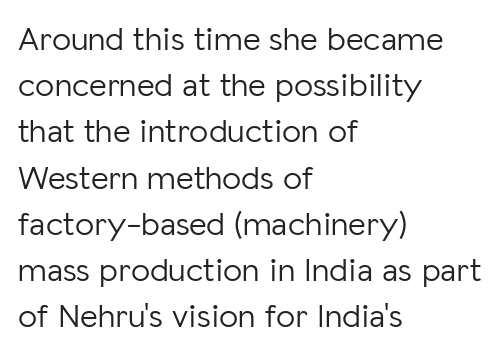
The image shows 34 px light sans-serif type, upright; set left-aligned, normal line spacing (1.36x), normal letter spacing, not underlined; low stroke contrast and a medium x-height.
